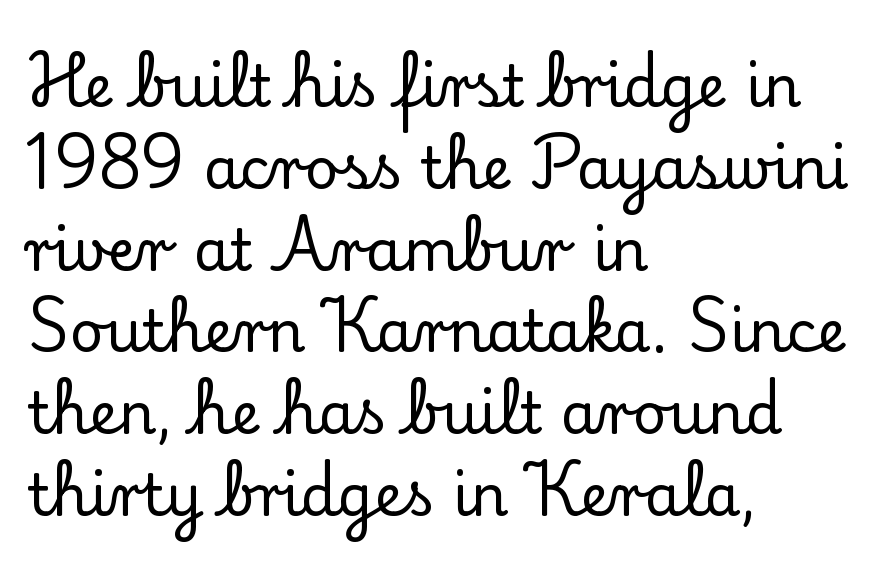
{"serif": "yes", "italic": "no", "width": "normal", "stroke_contrast": "low", "x_height": "small", "monospaced": "no", "underline": "no", "align": "left", "line_spacing": "normal", "line_spacing_ratio": 1.41, "letter_spacing": "normal", "letter_spacing_em": 0.0, "glyph_px": 58}
